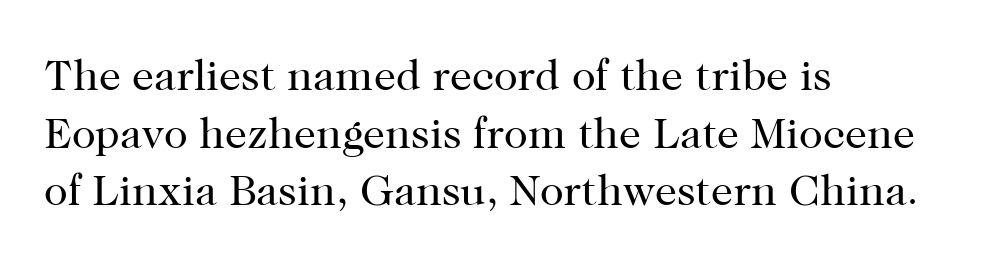
Q: Is the text bold? A: No.
Q: Is the text italic (slanted)? A: No, it is upright.
Q: Is the typeface a serif or a sans-serif typeface? A: Serif.
Q: Is the text underlined? A: No.
Q: How is the paragraph aligned? A: Left-aligned.
Q: Is the spacing between letters normal or unusually wide? A: Normal.
Q: Is the spacing between lines tight, normal or loose? A: Normal.
Q: Width (condensed, normal, or wide)? A: Normal.
Q: Stroke contrast? A: High.
Q: x-height? A: Medium.
Q: Monospaced? A: No.
